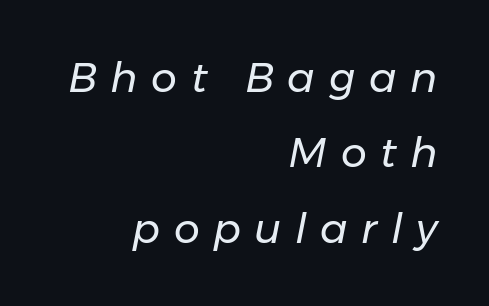
The image shows 41 px regular-weight type, italic (leaning right); set right-aligned, line spacing 1.84x, unusually wide letter spacing (+0.33 em), not underlined; low stroke contrast and a medium x-height.
